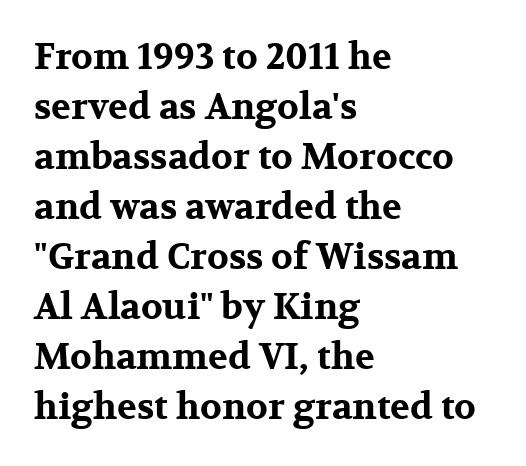
Q: Is the text bold? A: Yes.
Q: Is the text italic (slanted)? A: No, it is upright.
Q: Is the typeface a serif or a sans-serif typeface? A: Serif.
Q: Is the text underlined? A: No.
Q: How is the paragraph aligned? A: Left-aligned.
Q: Is the spacing between letters normal or unusually wide? A: Normal.
Q: Is the spacing between lines tight, normal or loose? A: Normal.
Q: Width (condensed, normal, or wide)? A: Wide.
Q: Stroke contrast? A: Medium.
Q: x-height? A: Medium.
Q: Monospaced? A: No.
